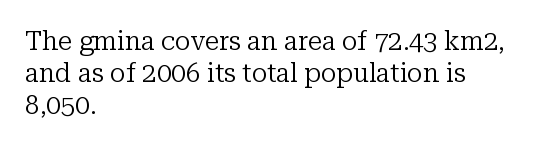
The image shows 26 px text type, upright; set left-aligned, line spacing 1.24x, normal letter spacing, not underlined.
